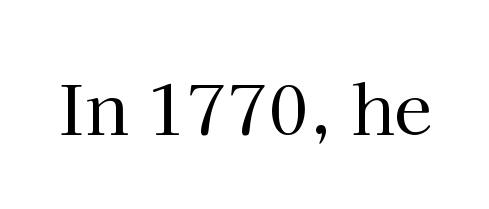
The image shows 69 px regular-weight serif type, upright; set normal letter spacing, not underlined; high stroke contrast and a medium x-height.
